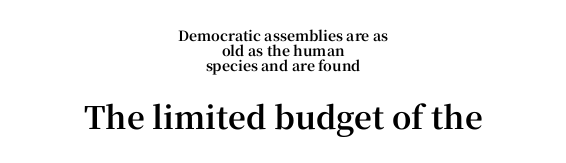
The image shows 31 px bold serif type, upright; set centered, tight line spacing (1.06x), normal letter spacing, not underlined; the second (bottom) block is 2.21x larger; high stroke contrast and a medium x-height.
